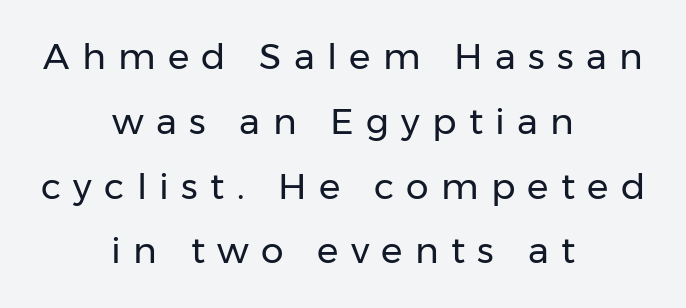
Q: Is the text bold? A: No.
Q: Is the text italic (slanted)? A: No, it is upright.
Q: Is the typeface a serif or a sans-serif typeface? A: Sans-serif.
Q: Is the text underlined? A: No.
Q: How is the paragraph aligned? A: Centered.
Q: Is the spacing between letters normal or unusually wide? A: Unusually wide.
Q: Width (condensed, normal, or wide)? A: Normal.
Q: Stroke contrast? A: Low.
Q: x-height? A: Medium.
Q: Monospaced? A: No.
